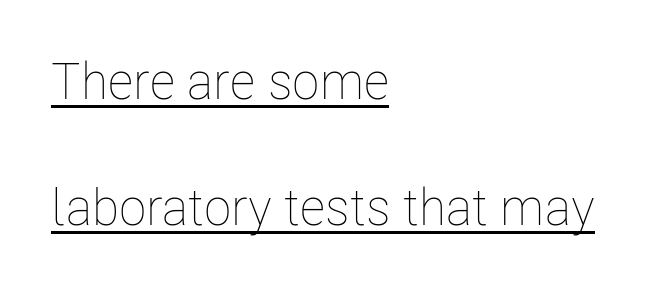
{"italic": "no", "bold": "no", "weight": "thin", "width": "condensed", "stroke_contrast": "low", "x_height": "medium", "monospaced": "no", "underline": "yes", "align": "left", "line_spacing": "loose", "line_spacing_ratio": 2.47, "letter_spacing": "normal", "letter_spacing_em": 0.0, "glyph_px": 51}
